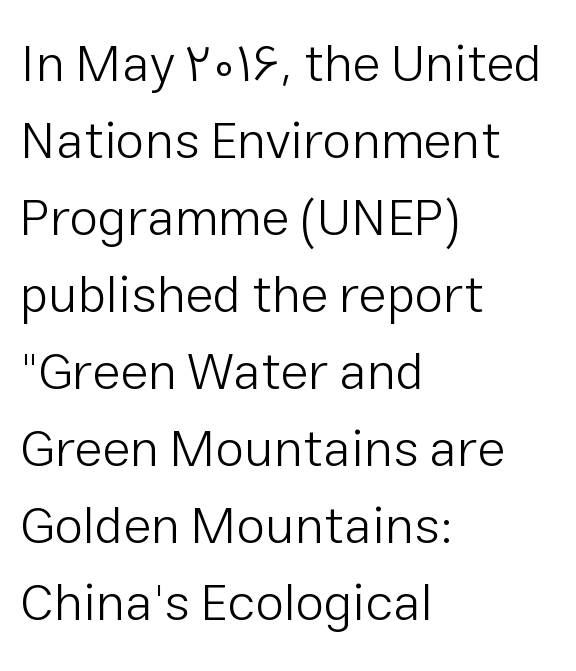
Q: Is the text bold? A: No.
Q: Is the text italic (slanted)? A: No, it is upright.
Q: Is the typeface a serif or a sans-serif typeface? A: Sans-serif.
Q: Is the text underlined? A: No.
Q: How is the paragraph aligned? A: Left-aligned.
Q: Is the spacing between letters normal or unusually wide? A: Normal.
Q: Is the spacing between lines tight, normal or loose? A: Normal.
Q: Width (condensed, normal, or wide)? A: Normal.
Q: Stroke contrast? A: Low.
Q: x-height? A: Medium.
Q: Monospaced? A: No.
